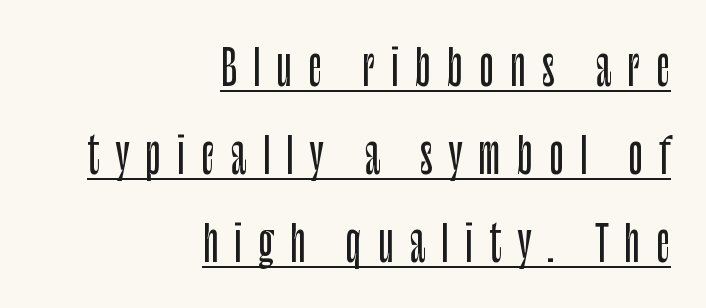
{"serif": "no", "italic": "no", "width": "condensed", "stroke_contrast": "low", "x_height": "large", "monospaced": "no", "underline": "yes", "align": "right", "line_spacing_ratio": 1.8, "letter_spacing": "wide", "letter_spacing_em": 0.33, "glyph_px": 49}
